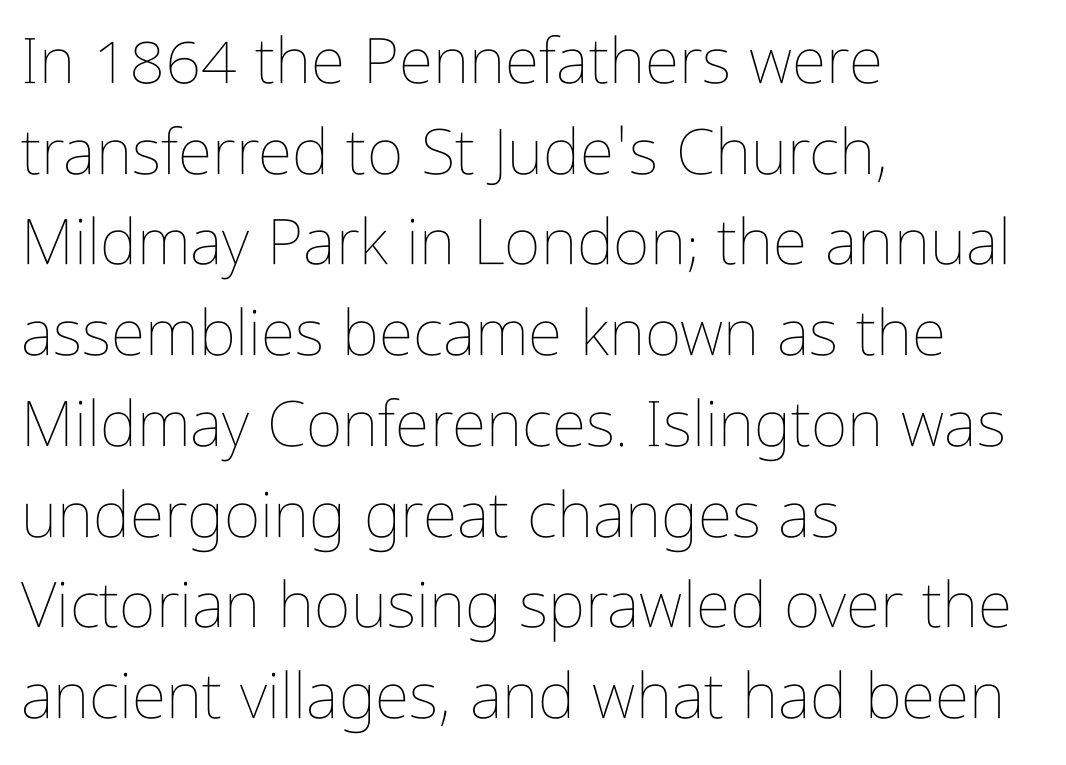
{"italic": "no", "bold": "no", "weight": "thin", "width": "condensed", "stroke_contrast": "low", "x_height": "medium", "monospaced": "no", "underline": "no", "align": "left", "line_spacing": "normal", "line_spacing_ratio": 1.44, "letter_spacing": "normal", "letter_spacing_em": 0.0, "glyph_px": 63}
